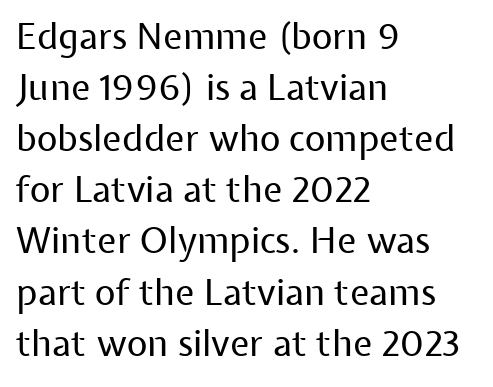
The image shows 36 px regular-weight sans-serif type, upright; set left-aligned, normal line spacing (1.42x), normal letter spacing, not underlined; low stroke contrast and a medium x-height.
